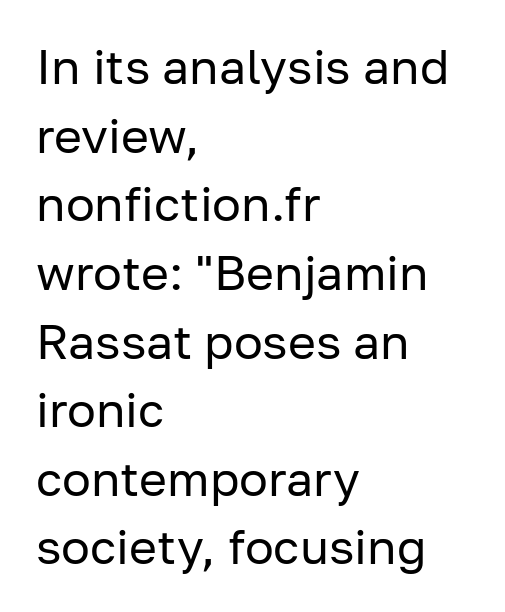
The image shows 48 px regular-weight sans-serif type, upright; set left-aligned, normal line spacing (1.43x), normal letter spacing, not underlined; low stroke contrast and a medium x-height.
